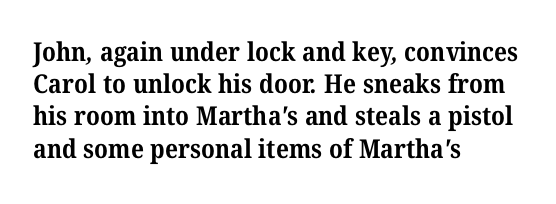
The image shows 26 px bold type; set left-aligned, line spacing 1.24x, normal letter spacing, not underlined.
